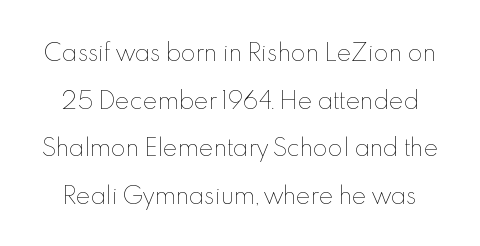
The image shows 22 px text type, upright; set loose line spacing (2.16x), normal letter spacing, not underlined.
